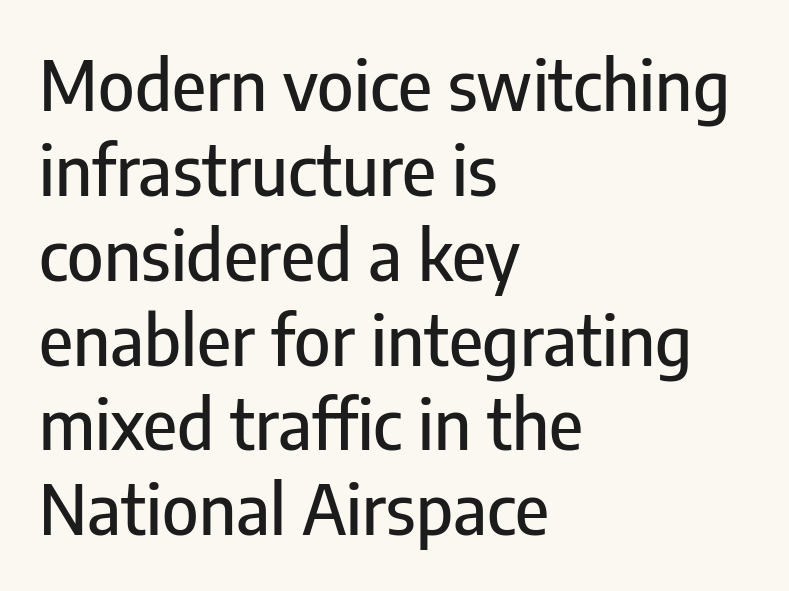
{"serif": "no", "italic": "no", "width": "condensed", "stroke_contrast": "low", "x_height": "medium", "monospaced": "no", "underline": "no", "align": "left", "line_spacing_ratio": 1.23, "letter_spacing": "normal", "letter_spacing_em": 0.0, "glyph_px": 69}
